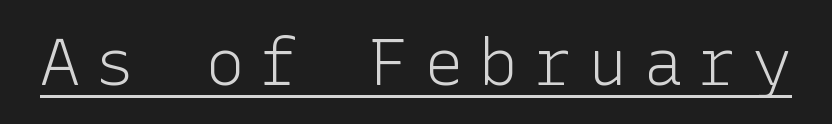
Q: Is the text bold? A: No.
Q: Is the text italic (slanted)? A: No, it is upright.
Q: Is the typeface a serif or a sans-serif typeface? A: Sans-serif.
Q: Is the text underlined? A: Yes.
Q: Is the spacing between letters normal or unusually wide? A: Unusually wide.
Q: Width (condensed, normal, or wide)? A: Normal.
Q: Stroke contrast? A: Low.
Q: x-height? A: Medium.
